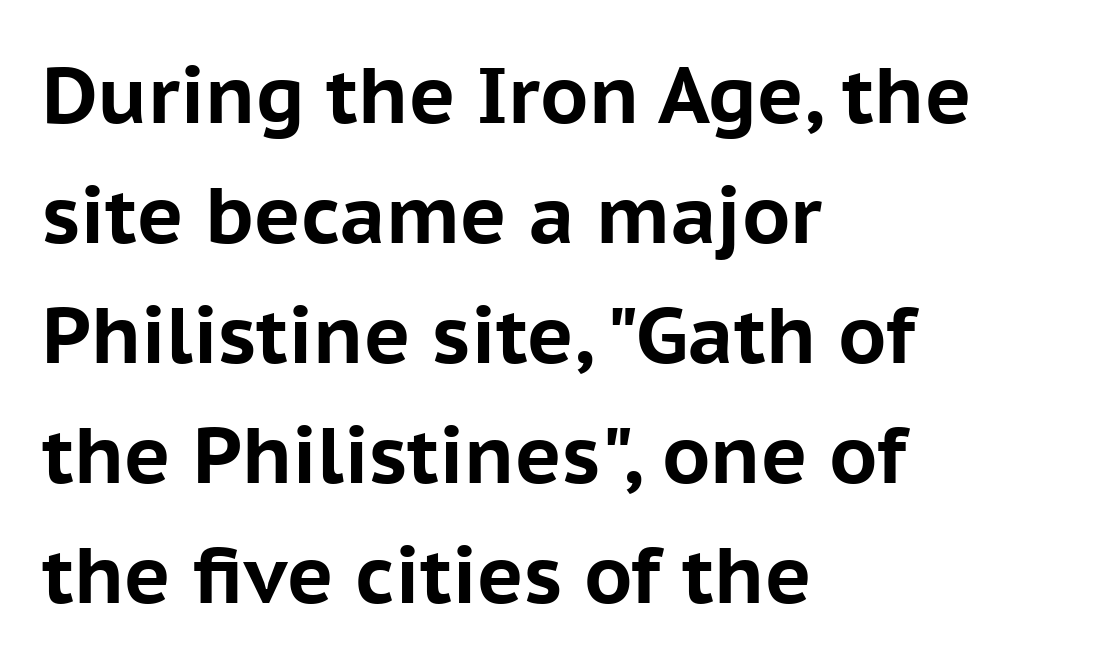
{"serif": "no", "italic": "no", "bold": "yes", "weight": "bold", "width": "normal", "stroke_contrast": "low", "x_height": "medium", "monospaced": "no", "underline": "no", "align": "left", "line_spacing": "normal", "line_spacing_ratio": 1.52, "letter_spacing": "normal", "letter_spacing_em": 0.0, "glyph_px": 79}
